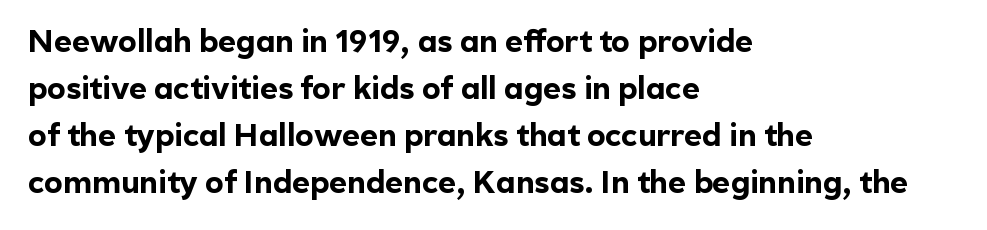
The image shows 31 px bold sans-serif type, upright; set left-aligned, normal line spacing (1.52x), normal letter spacing, not underlined; a medium x-height.
